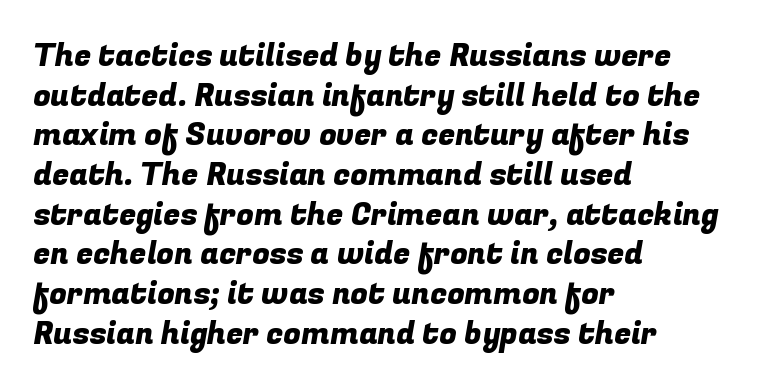
These lines sit exactly where default settings would place them. The passage shown has conventional tracking throughout. The rag falls on the right side of this text block. Each letter keeps its own natural width here, so spacing adapts to shape. This is sans-serif lettering, the kind often seen on screens and signage. Underlining? Definitely not there.
